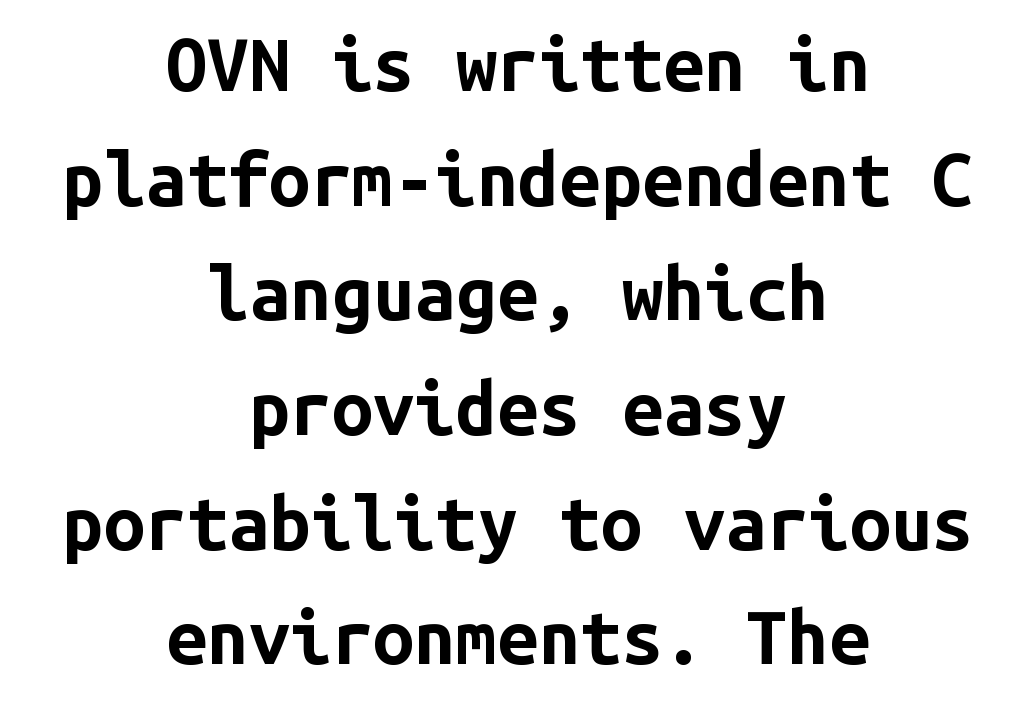
The image shows 74 px bold sans-serif type, upright, monospaced; set centered, normal line spacing (1.55x), normal letter spacing, not underlined; low stroke contrast and a medium x-height.
